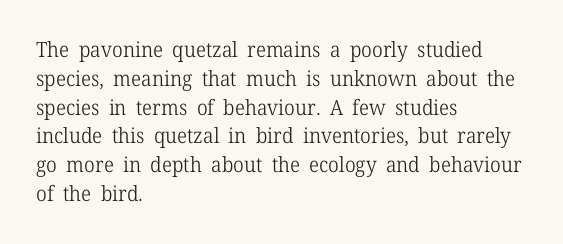
Each new line begins a customary step beneath the previous one. Stems here are at most as thick as an everyday book face. Words appear dense and cohesive because spacing is normal. Descenders hang freely into open space. The axis of the letterforms is exactly vertical.
